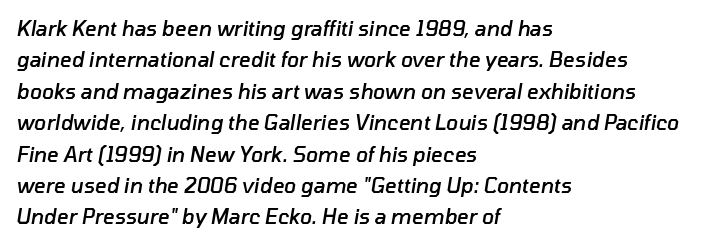
The passage is arranged the way most books set body copy — flush left. The text carries the slant typical of an italic or oblique font. Default kerning and tracking; the words read as compact shapes. No word sits above an underline. These words are printed semibold, heavier than regular yet not bold.
